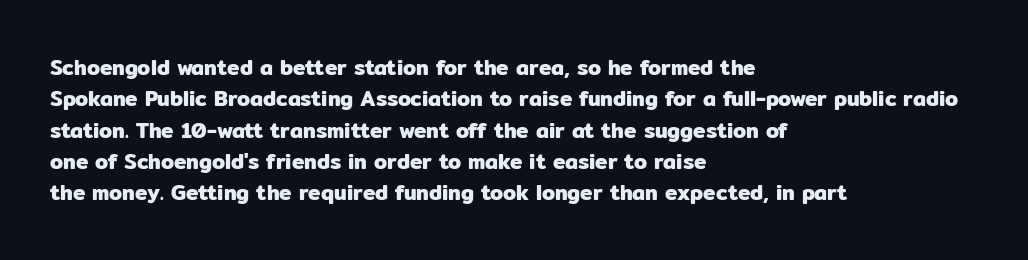
{"italic": "no", "underline": "no", "align": "left", "line_spacing": "normal", "line_spacing_ratio": 1.49, "letter_spacing": "normal", "letter_spacing_em": 0.0, "glyph_px": 21}
